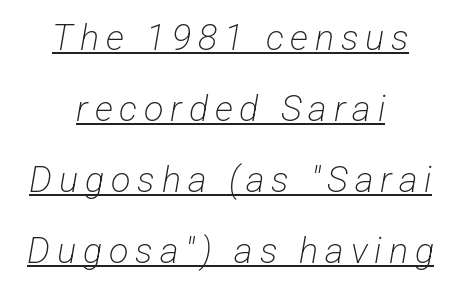
Reading down the block, each line starts at a different indent, mirrored at its end. These lines are rendered in a variable-pitch font. Rows of type keep a wide berth in the vertical direction. No feet cap the strokes, marking this as sans-serif type. The strokes are not fattened; the text isn't bold.
